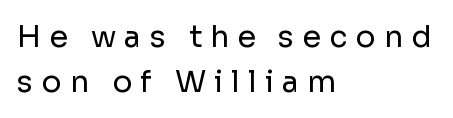
Q: Is the text bold? A: No.
Q: Is the text italic (slanted)? A: No, it is upright.
Q: Is the typeface a serif or a sans-serif typeface? A: Sans-serif.
Q: Is the text underlined? A: No.
Q: How is the paragraph aligned? A: Left-aligned.
Q: Is the spacing between letters normal or unusually wide? A: Unusually wide.
Q: Is the spacing between lines tight, normal or loose? A: Normal.
Q: Width (condensed, normal, or wide)? A: Normal.
Q: Stroke contrast? A: Low.
Q: x-height? A: Medium.
Q: Monospaced? A: No.
